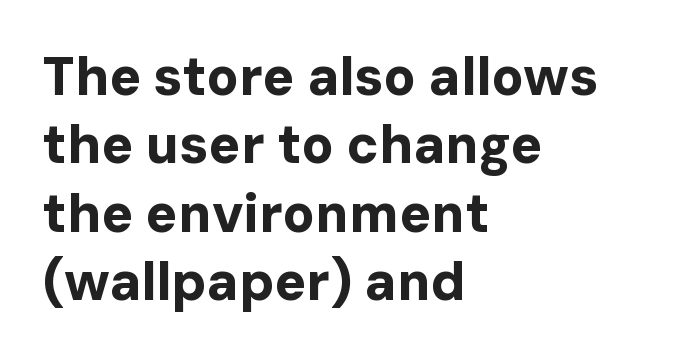
The lines sit at an ordinary, default distance from one another. Looks like regular typesetting: each glyph gets only the width it needs. A typesetter would call this zero additional tracking. Words float on clear page, feet unadorned. Nope, not italic — everything's standing straight.
